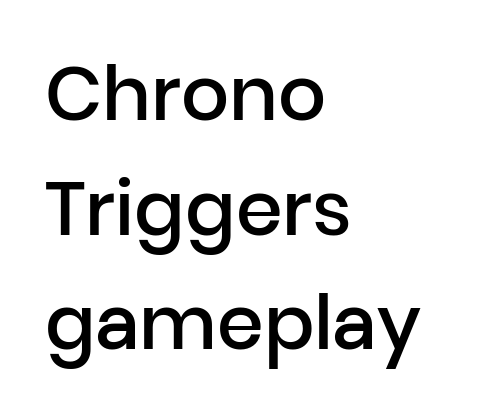
Q: Is the text bold? A: Semi-bold.
Q: Is the text italic (slanted)? A: No, it is upright.
Q: Is the typeface a serif or a sans-serif typeface? A: Sans-serif.
Q: Is the text underlined? A: No.
Q: How is the paragraph aligned? A: Left-aligned.
Q: Is the spacing between letters normal or unusually wide? A: Normal.
Q: Is the spacing between lines tight, normal or loose? A: Normal.
Q: Width (condensed, normal, or wide)? A: Normal.
Q: Stroke contrast? A: Low.
Q: x-height? A: Medium.
Q: Monospaced? A: No.
